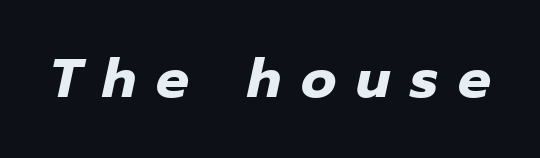
These lines are rendered in a variable-pitch font. Stroke thickness is high; the sample reads as a true bold. The area under the type is left untouched. Does extra space separate the letters? Yes, quite a lot of it.
